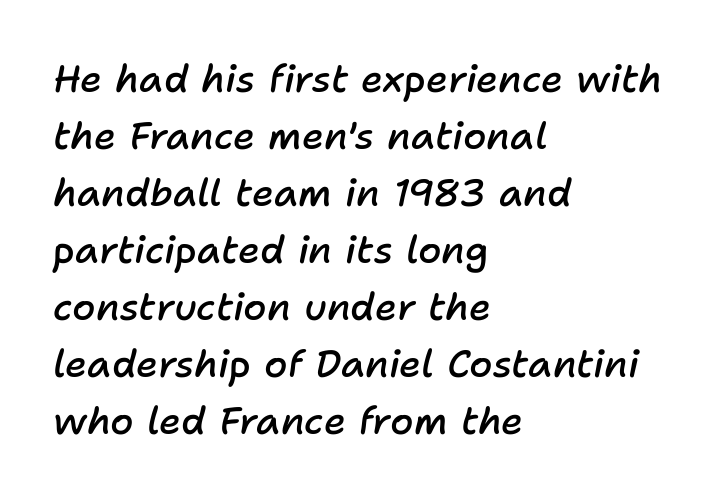
The image shows 38 px semibold type, italic (leaning right); set left-aligned, normal line spacing (1.5x), normal letter spacing, not underlined; low stroke contrast and a medium x-height.
